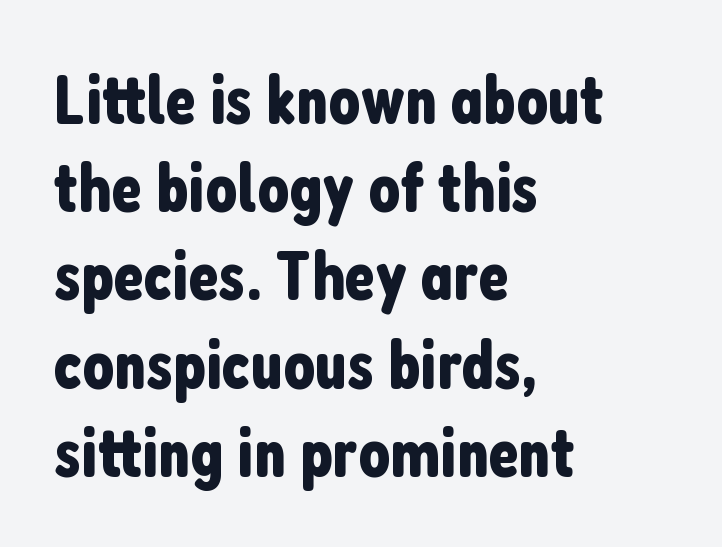
Q: Is the text italic (slanted)? A: No, it is upright.
Q: Is the typeface a serif or a sans-serif typeface? A: Sans-serif.
Q: Is the text underlined? A: No.
Q: How is the paragraph aligned? A: Left-aligned.
Q: Is the spacing between letters normal or unusually wide? A: Normal.
Q: Is the spacing between lines tight, normal or loose? A: Normal.
Q: Width (condensed, normal, or wide)? A: Condensed.
Q: Stroke contrast? A: Low.
Q: x-height? A: Medium.
Q: Monospaced? A: No.
